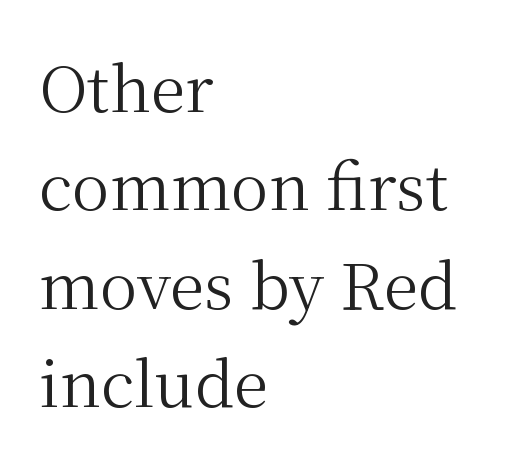
Descender tails drop into unmarked territory. These lines are rendered in a variable-pitch font. Left-aligned paragraph, ragged on the right. Quick note: interline space is typical. Stems and bowls with no extra thickness — not bold.
